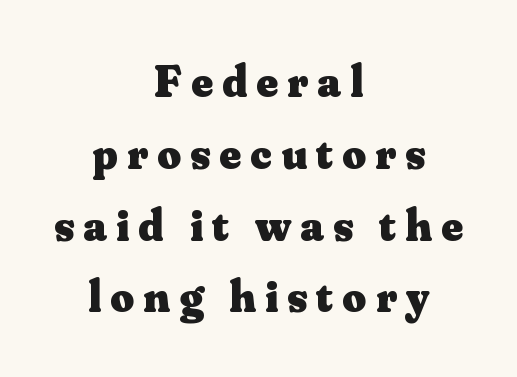
Q: Is the text bold? A: Yes.
Q: Is the text italic (slanted)? A: No, it is upright.
Q: Is the typeface a serif or a sans-serif typeface? A: Serif.
Q: Is the text underlined? A: No.
Q: How is the paragraph aligned? A: Centered.
Q: Is the spacing between letters normal or unusually wide? A: Unusually wide.
Q: Is the spacing between lines tight, normal or loose? A: Normal.
Q: Width (condensed, normal, or wide)? A: Normal.
Q: Stroke contrast? A: Medium.
Q: x-height? A: Small.
Q: Monospaced? A: No.
